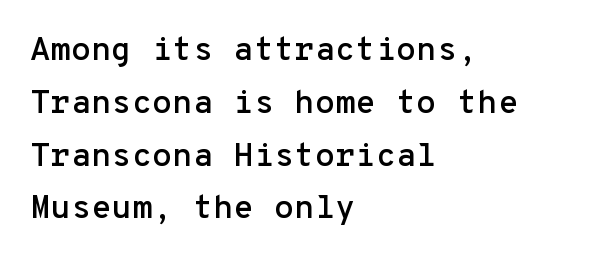
The block of text has a typical density, with ordinary space between rows. Nope, no serifs anywhere on these letters. The passage is arranged the way most books set body copy — flush left. This rendering leaves character spacing at its baseline value.
